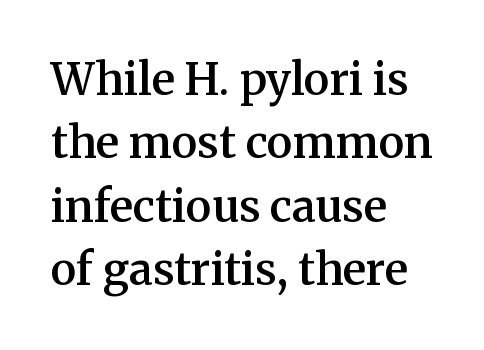
The face used here is a semibold: visibly heavier than regular, lighter than bold. Tall strokes in this sample are plumb rather than angled. Examine the stroke ends and you'll spot serifs. The line-height multiplier appears to be the usual default.
